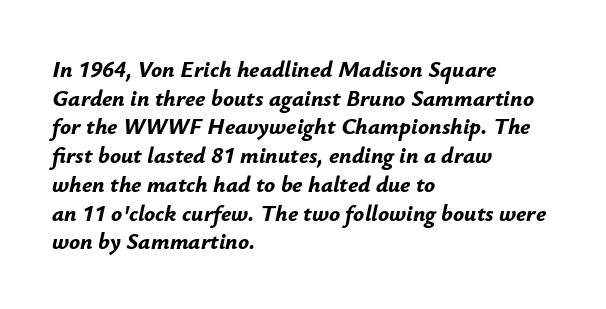
You can tell it's italic because the verticals aren't actually vertical. What weight is shown? A full bold with thick strokes. Rule under the text: the space is simply empty. These lines sit exactly where default settings would place them. The type is set solid horizontally, with unmodified tracking.
